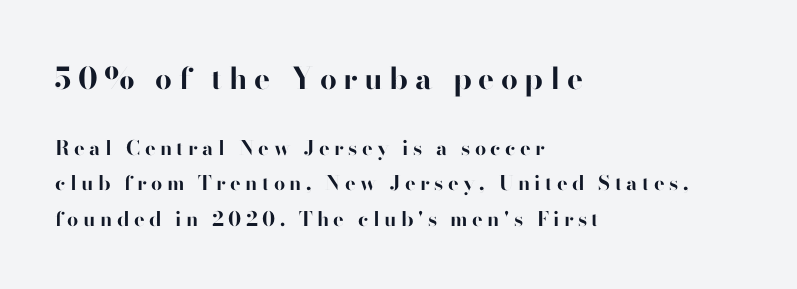
The image shows 30 px bold sans-serif type, upright; set left-aligned, line spacing 1.77x, unusually wide letter spacing (+0.22 em), not underlined; the first (top) block is 1.5x larger; high stroke contrast and a small x-height.
